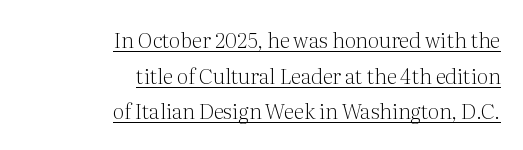
{"italic": "no", "bold": "no", "underline": "yes", "align": "right", "line_spacing": "normal", "line_spacing_ratio": 1.7, "letter_spacing": "normal", "letter_spacing_em": 0.0, "glyph_px": 21}
